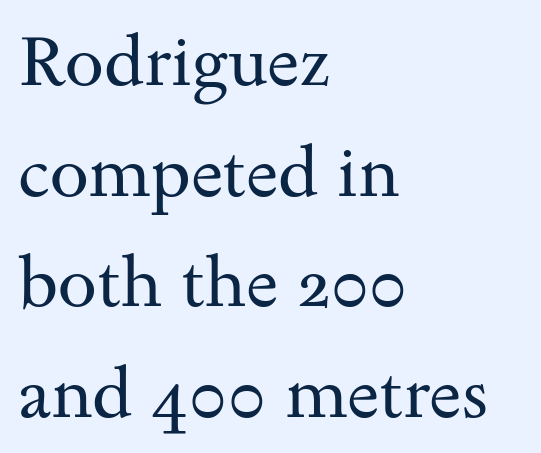
{"serif": "yes", "italic": "no", "bold": "no", "weight": "regular", "width": "wide", "stroke_contrast": "medium", "x_height": "small", "monospaced": "no", "underline": "no", "align": "left", "line_spacing": "normal", "line_spacing_ratio": 1.58, "letter_spacing": "normal", "letter_spacing_em": 0.0, "glyph_px": 70}
